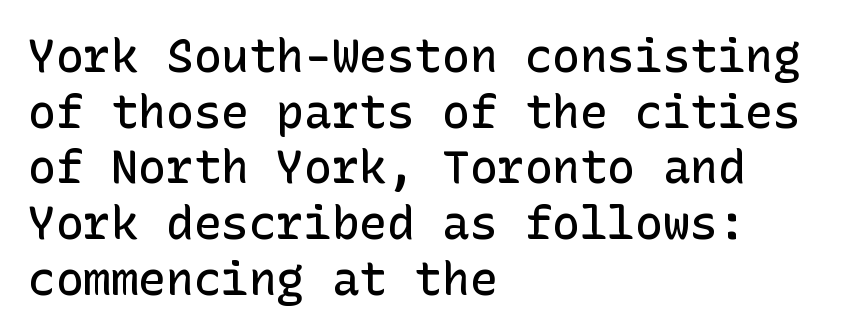
The image shows 46 px semibold sans-serif type, upright; set left-aligned, line spacing 1.21x, normal letter spacing, not underlined; low stroke contrast and a medium x-height.
